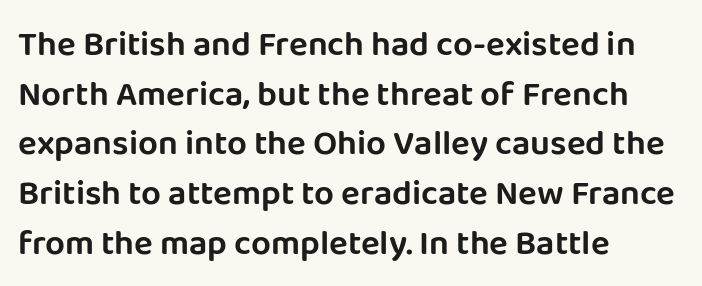
{"serif": "no", "italic": "no", "width": "normal", "stroke_contrast": "low", "x_height": "large", "monospaced": "no", "underline": "no", "align": "left", "line_spacing": "normal", "line_spacing_ratio": 1.42, "letter_spacing": "normal", "letter_spacing_em": 0.0, "glyph_px": 35}
